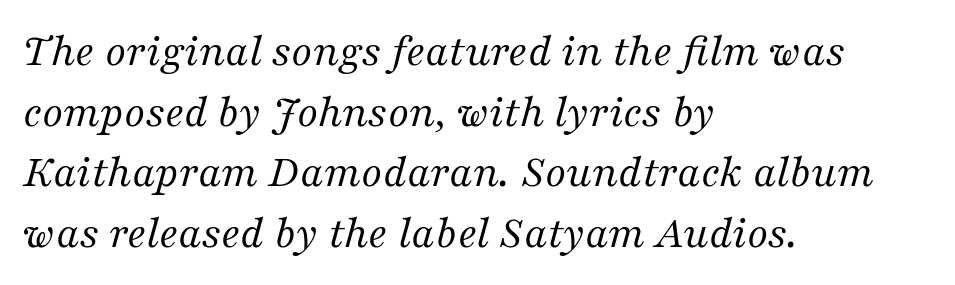
The image shows 47 px regular-weight serif type, italic (leaning right); set left-aligned, normal line spacing (1.29x), normal letter spacing, not underlined; medium stroke contrast and a medium x-height.
